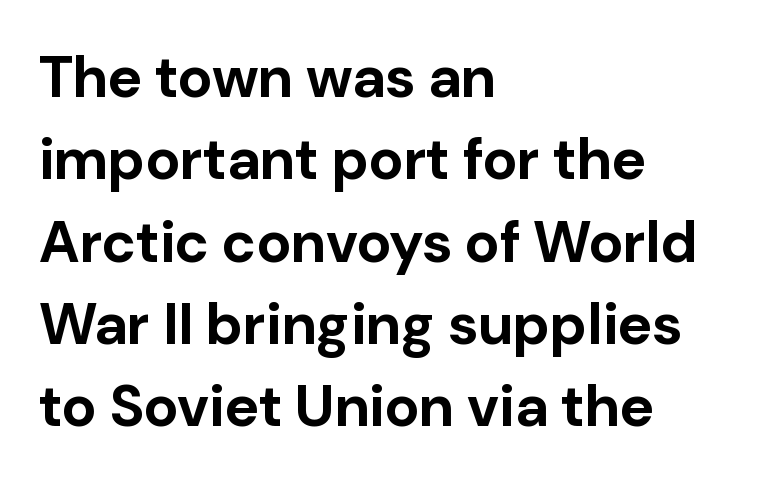
{"serif": "no", "italic": "no", "bold": "yes", "weight": "bold", "width": "normal", "stroke_contrast": "low", "x_height": "medium", "monospaced": "no", "underline": "no", "align": "left", "line_spacing": "normal", "line_spacing_ratio": 1.42, "letter_spacing": "normal", "letter_spacing_em": 0.0, "glyph_px": 58}
